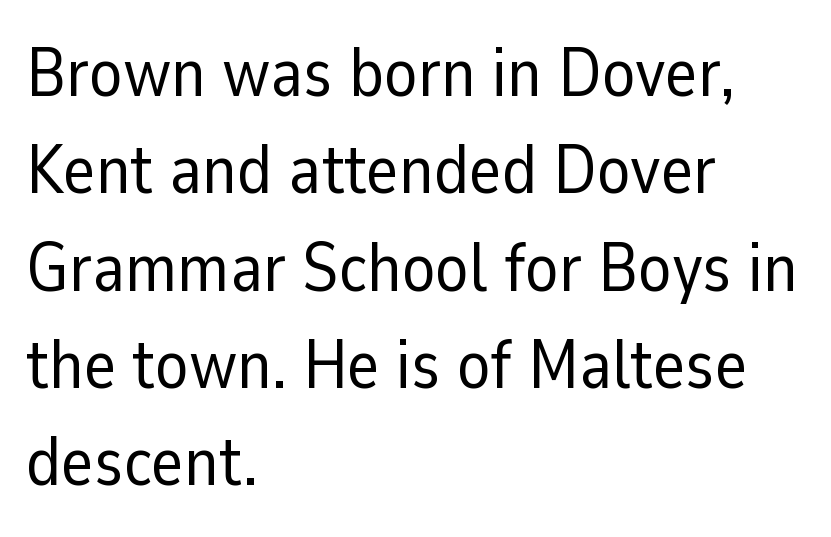
The image shows 69 px regular-weight sans-serif type, upright; set left-aligned, normal line spacing (1.41x), normal letter spacing, not underlined; low stroke contrast and a medium x-height.
